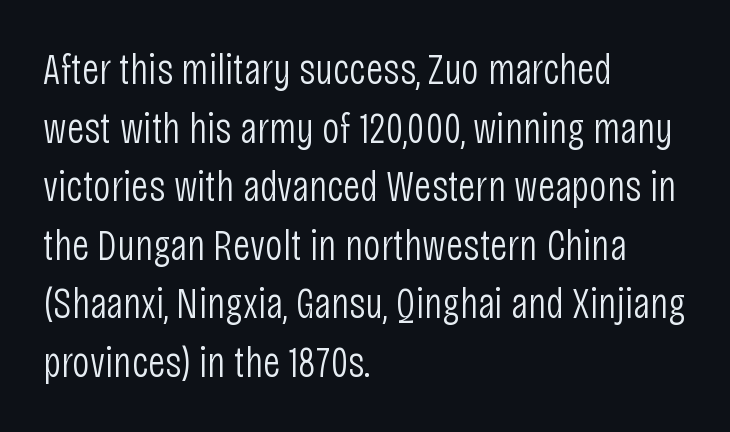
Q: Is the text bold? A: No.
Q: Is the text italic (slanted)? A: No, it is upright.
Q: Is the typeface a serif or a sans-serif typeface? A: Sans-serif.
Q: Is the text underlined? A: No.
Q: How is the paragraph aligned? A: Left-aligned.
Q: Is the spacing between letters normal or unusually wide? A: Normal.
Q: Is the spacing between lines tight, normal or loose? A: Normal.
Q: Width (condensed, normal, or wide)? A: Condensed.
Q: Stroke contrast? A: Low.
Q: x-height? A: Large.
Q: Monospaced? A: No.
